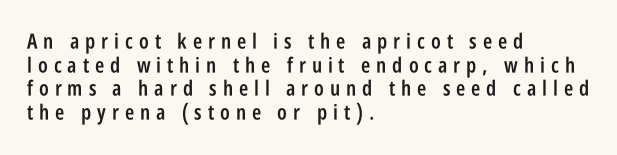
Q: Is the text bold? A: Semi-bold.
Q: Is the text italic (slanted)? A: No, it is upright.
Q: Is the text underlined? A: No.
Q: How is the paragraph aligned? A: Left-aligned.
Q: Is the spacing between letters normal or unusually wide? A: Unusually wide.
Q: Is the spacing between lines tight, normal or loose? A: Tight.
